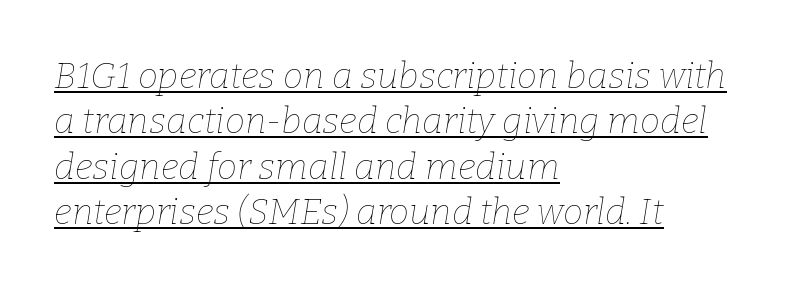
Q: Is the text bold? A: No.
Q: Is the text italic (slanted)? A: Yes, it leans right by about 9 degrees.
Q: Is the text underlined? A: Yes.
Q: How is the paragraph aligned? A: Left-aligned.
Q: Is the spacing between letters normal or unusually wide? A: Normal.
Q: Is the spacing between lines tight, normal or loose? A: Normal.
Q: Width (condensed, normal, or wide)? A: Normal.
Q: Stroke contrast? A: Low.
Q: x-height? A: Medium.
Q: Monospaced? A: No.
